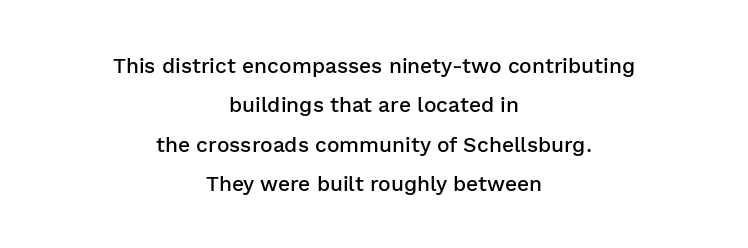
Summary of weight: moderately heavy, a semibold. Rule under the text: the space is simply empty. Layout note: lines centered. Look at the tracking — it's just the regular setting, nothing added.
